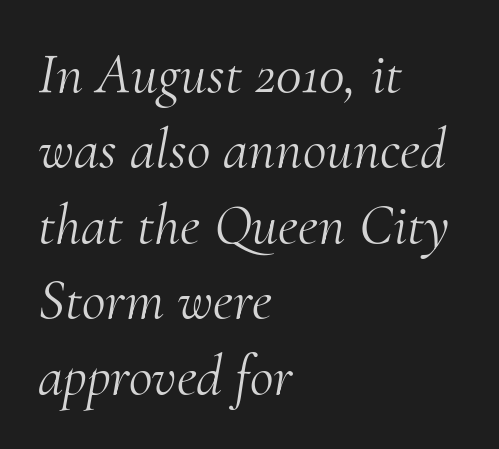
These glyphs show unthickened strokes, regular width or finer. These lines are rendered in a variable-pitch font. This rendering uses left alignment, leaving the right contour irregular. These lines were composed using italics. Nothing unusual about the tracking: characters are spaced as the font intends.
